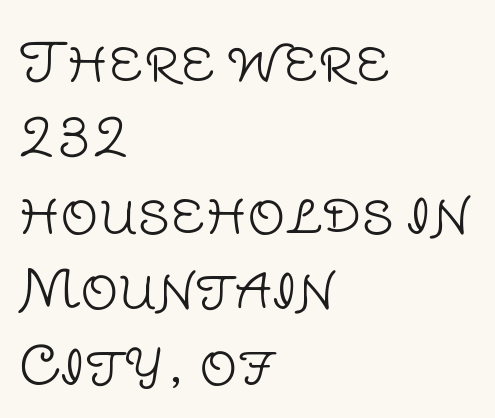
Q: Is the text bold? A: No.
Q: Is the text italic (slanted)? A: Yes.
Q: Is the typeface a serif or a sans-serif typeface? A: Sans-serif.
Q: Is the text underlined? A: No.
Q: How is the paragraph aligned? A: Left-aligned.
Q: Is the spacing between letters normal or unusually wide? A: Normal.
Q: Is the spacing between lines tight, normal or loose? A: Normal.
Q: Width (condensed, normal, or wide)? A: Normal.
Q: Stroke contrast? A: Low.
Q: x-height? A: Large.
Q: Monospaced? A: No.
